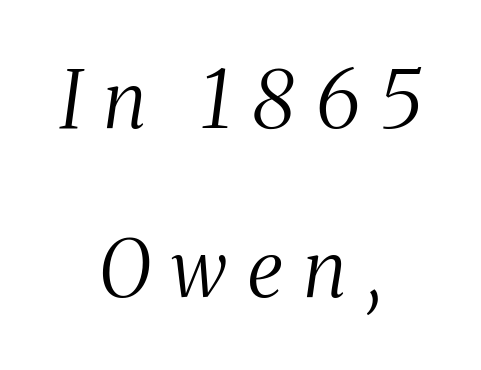
The image shows 79 px light, condensed serif type, italic (leaning right); set centered, loose line spacing (2.14x), unusually wide letter spacing (+0.27 em), not underlined; medium stroke contrast and a medium x-height.
